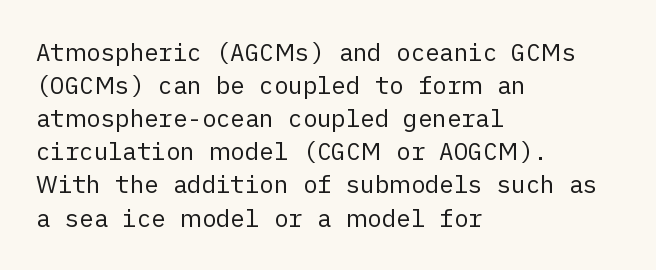
Horizontally, the lines are justified to the leading edge only. A roman cut, with each character standing at attention. The lines sit at an ordinary, default distance from one another. The font sits on the lighter half of the weight spectrum, regular included. Just letters on the line, the space beneath them empty. Standard letterfit; no display-style spreading of the glyphs.
